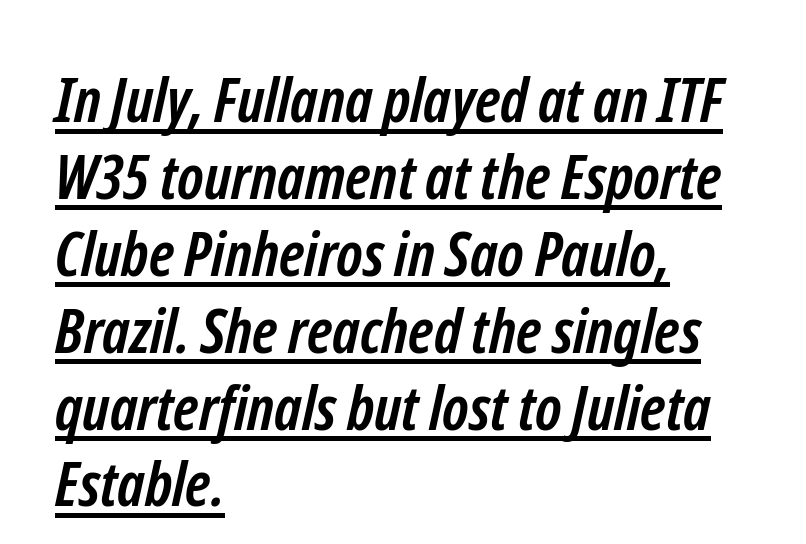
Typesetter's note: full bold, strokes at maximum text heaviness. Descenders here cross a horizontal rule under the line. Examine the stroke ends and you'll find no serifs. Note the varied advance widths — an 'i' is clearly narrower than an 'm'. The tracking reads as untouched default to a designer's eye.
